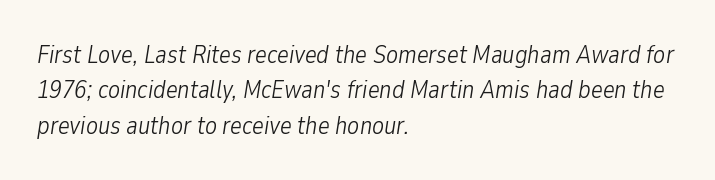
The image shows 25 px text type, italic (leaning right); set left-aligned, normal line spacing (1.42x), normal letter spacing, not underlined.
